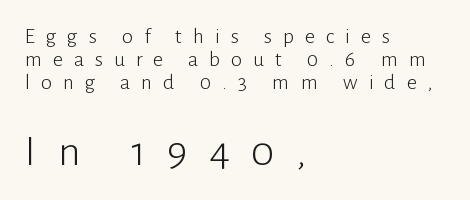
{"serif": "no", "italic": "no", "bold": "no", "weight": "light", "width": "normal", "stroke_contrast": "low", "x_height": "medium", "monospaced": "no", "underline": "no", "align": "left", "line_spacing": "tight", "line_spacing_ratio": 1.05, "letter_spacing": "wide", "letter_spacing_em": 0.49, "larger_block": "second", "size_ratio": 2.0, "glyph_px": 44}
